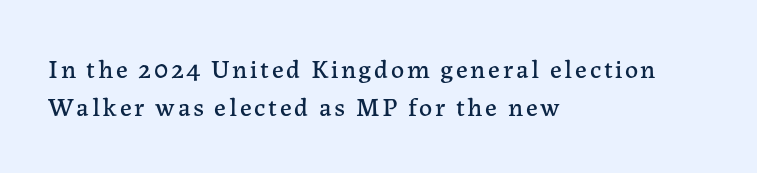
Q: Is the text italic (slanted)? A: No, it is upright.
Q: Is the text underlined? A: No.
Q: How is the paragraph aligned? A: Left-aligned.
Q: Is the spacing between lines tight, normal or loose? A: Normal.
